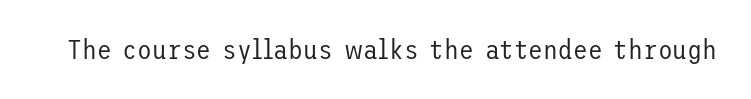
Q: Is the text bold? A: No.
Q: Is the text italic (slanted)? A: No, it is upright.
Q: Is the text underlined? A: No.
Q: Is the spacing between letters normal or unusually wide? A: Normal.
